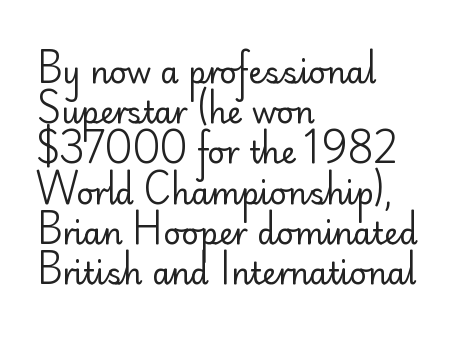
The typesetting does not lean heavy: it is not bold. The designer left line spacing at the default. The type sits square on the baseline with zero lean. The face used here is proportionally spaced, like ordinary book or web type. Caption: standard tracking, unaltered. Regarding serifs, this sample does without them.
